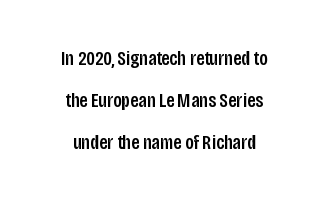
The vertical gap from one line to the next is large. Leftover space on each line is divided equally before and after the words. The axis of the letterforms is exactly vertical. Check under the words: just untouched page.
